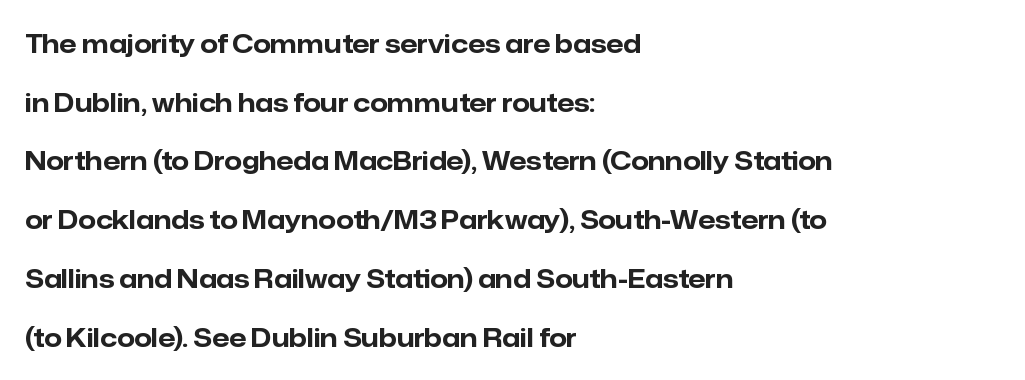
The image shows 25 px bold type, upright; set left-aligned, loose line spacing (2.35x), normal letter spacing, not underlined.
